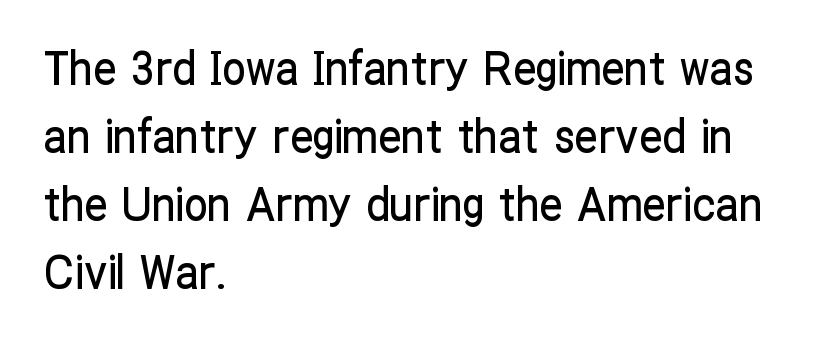
Q: Is the text italic (slanted)? A: No, it is upright.
Q: Is the typeface a serif or a sans-serif typeface? A: Sans-serif.
Q: Is the text underlined? A: No.
Q: How is the paragraph aligned? A: Left-aligned.
Q: Is the spacing between letters normal or unusually wide? A: Normal.
Q: Is the spacing between lines tight, normal or loose? A: Normal.
Q: Width (condensed, normal, or wide)? A: Condensed.
Q: Stroke contrast? A: Low.
Q: x-height? A: Medium.
Q: Monospaced? A: No.
